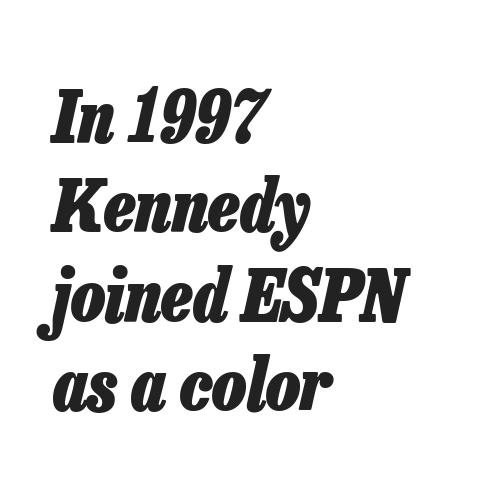
{"italic": "yes", "lean": "right", "slant_degrees": 13, "bold": "yes", "weight": "heavy", "width": "condensed", "stroke_contrast": "low", "x_height": "medium", "monospaced": "no", "underline": "no", "align": "left", "line_spacing_ratio": 1.24, "letter_spacing": "normal", "letter_spacing_em": 0.0, "glyph_px": 72}
